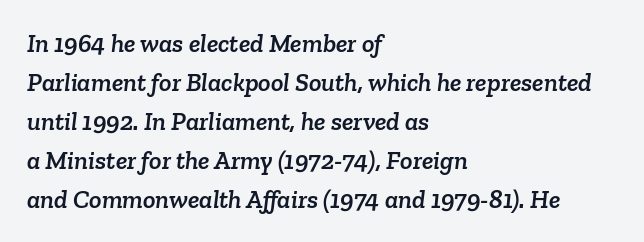
Interline gaps are of average width in this sample. This rendering leaves character spacing at its baseline value. Beneath every word, the page is bare. This sample is left-justified, so line endings fall wherever the words run out.
